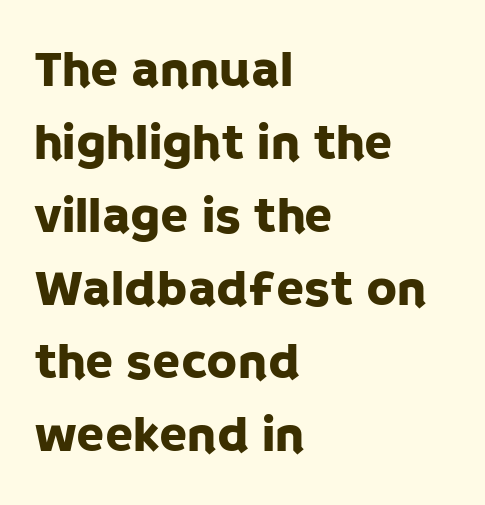
The axis of the letterforms is exactly vertical. The setting favours the left margin, as ordinary paragraphs usually do. The characters display no serif detailing; their extremities are plain. Type without underlining. The face used here is proportionally spaced, like ordinary book or web type.
